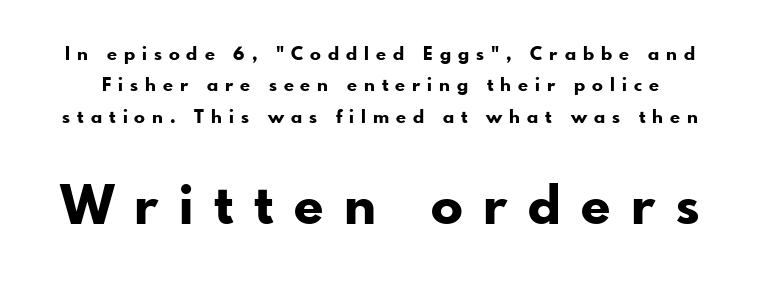
The image shows 53 px bold sans-serif type, upright; set line spacing 1.75x, unusually wide letter spacing (+0.39 em), not underlined; the second (bottom) block is 2.94x larger; low stroke contrast and a small x-height.
